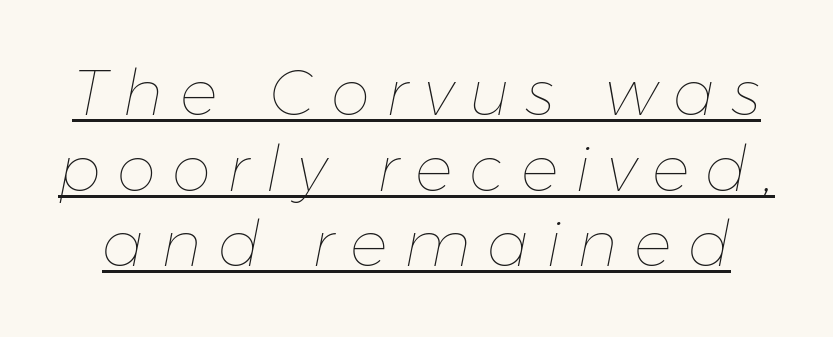
Q: Is the text bold? A: No.
Q: Is the text italic (slanted)? A: Yes, it leans right by about 11 degrees.
Q: Is the text underlined? A: Yes.
Q: Is the spacing between letters normal or unusually wide? A: Unusually wide.
Q: Width (condensed, normal, or wide)? A: Normal.
Q: Stroke contrast? A: Low.
Q: x-height? A: Medium.
Q: Monospaced? A: No.
